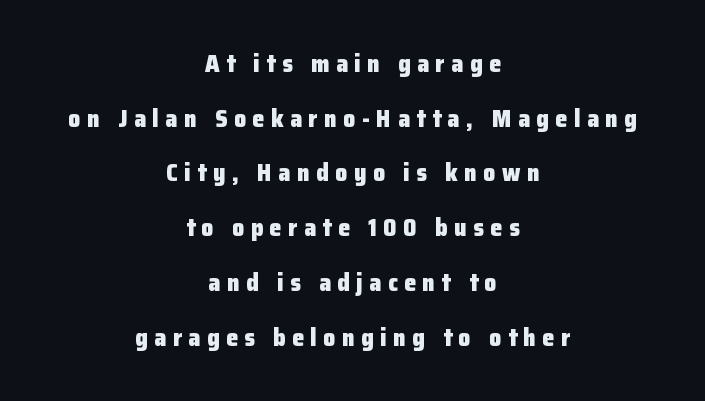
{"italic": "no", "bold": "yes", "underline": "no", "align": "center", "line_spacing": "loose", "line_spacing_ratio": 2.28, "letter_spacing": "wide", "letter_spacing_em": 0.27, "glyph_px": 24}
